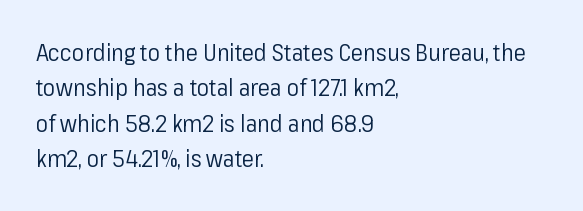
{"italic": "no", "bold": "no", "underline": "no", "align": "left", "line_spacing": "normal", "line_spacing_ratio": 1.54, "letter_spacing": "normal", "letter_spacing_em": 0.0, "glyph_px": 23}
